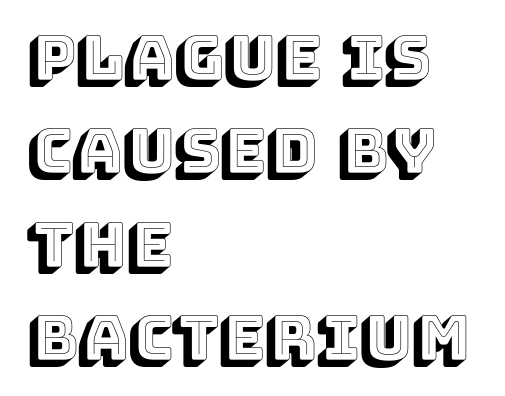
Between one letter and the next there's only the usual sliver of space. No italicization has been applied; the sample stays upright. These lines are set flush left with a ragged right edge. A typesetter would call this proportional, since set widths differ per character. One glance says typical: line gaps are just what's usual.
